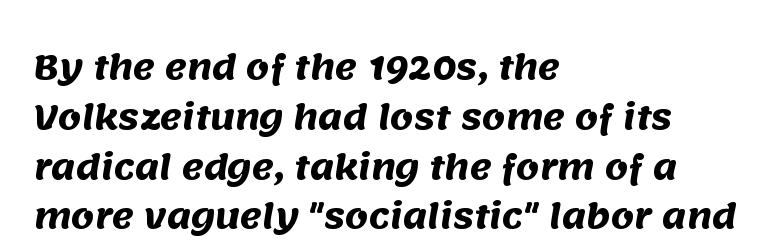
{"serif": "no", "bold": "yes", "weight": "heavy", "width": "normal", "stroke_contrast": "medium", "x_height": "large", "monospaced": "no", "underline": "no", "align": "left", "line_spacing": "normal", "line_spacing_ratio": 1.51, "letter_spacing": "normal", "letter_spacing_em": 0.0, "glyph_px": 33}
